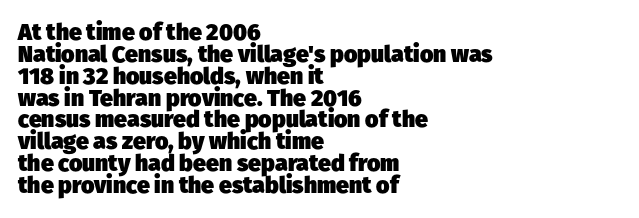
The image shows 23 px bold type; set left-aligned, tight line spacing (0.95x), normal letter spacing, not underlined.
